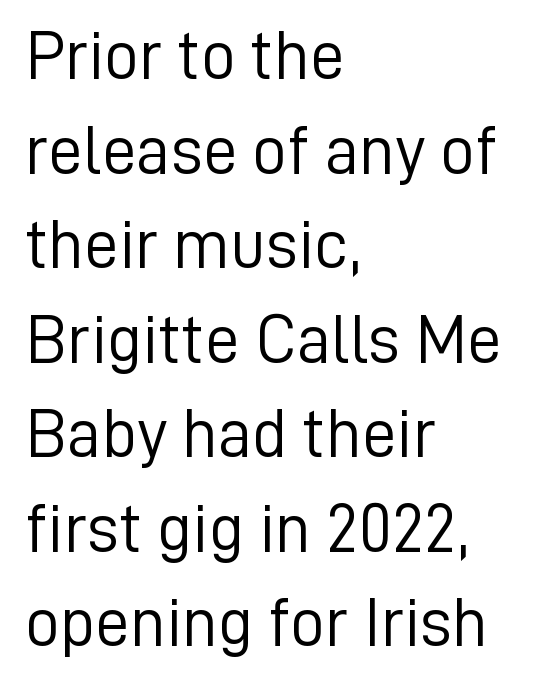
Q: Is the text bold? A: No.
Q: Is the text italic (slanted)? A: No, it is upright.
Q: Is the typeface a serif or a sans-serif typeface? A: Sans-serif.
Q: Is the text underlined? A: No.
Q: How is the paragraph aligned? A: Left-aligned.
Q: Is the spacing between letters normal or unusually wide? A: Normal.
Q: Is the spacing between lines tight, normal or loose? A: Normal.
Q: Width (condensed, normal, or wide)? A: Normal.
Q: Stroke contrast? A: Low.
Q: x-height? A: Medium.
Q: Monospaced? A: No.
